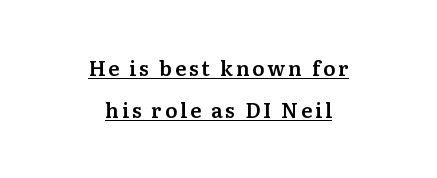
The letters stand upright; this is a roman face. The rag falls on both sides of this text block equally. The typesetter has applied underlining to the passage shown. The lines are spread far apart with generous leading.
